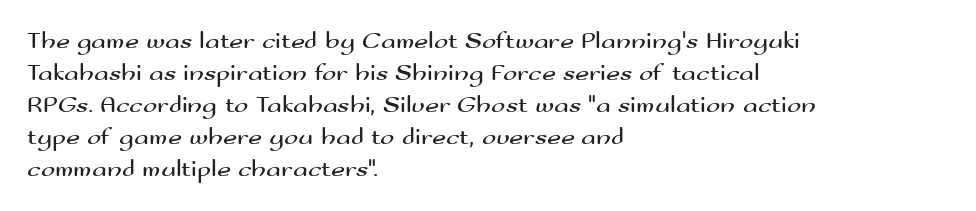
Q: Is the text bold? A: No.
Q: Is the text italic (slanted)? A: No, it is upright.
Q: Is the text underlined? A: No.
Q: How is the paragraph aligned? A: Left-aligned.
Q: Is the spacing between letters normal or unusually wide? A: Normal.
Q: Is the spacing between lines tight, normal or loose? A: Normal.
